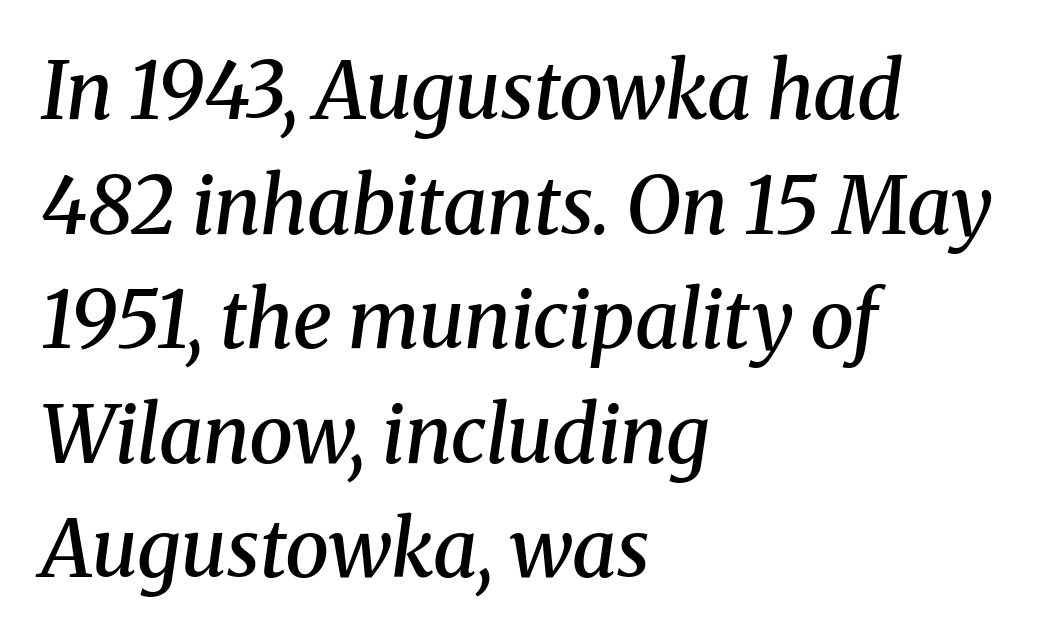
{"serif": "yes", "italic": "yes", "lean": "right", "slant_degrees": 8, "bold": "semi", "weight": "semibold", "width": "normal", "stroke_contrast": "medium", "x_height": "medium", "monospaced": "no", "underline": "no", "align": "left", "line_spacing": "normal", "line_spacing_ratio": 1.45, "letter_spacing": "normal", "letter_spacing_em": 0.0, "glyph_px": 79}
